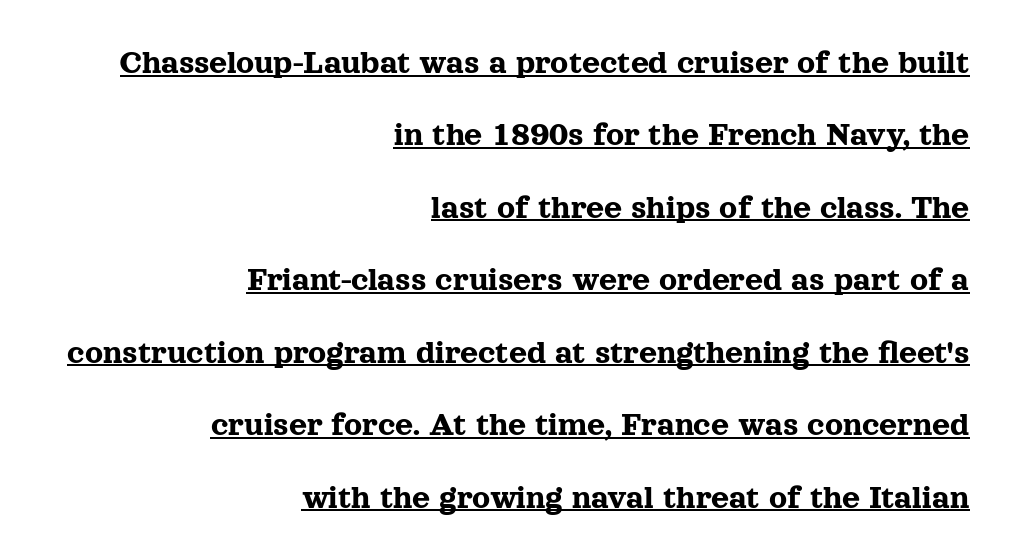
{"serif": "yes", "italic": "no", "width": "normal", "x_height": "medium", "monospaced": "no", "underline": "yes", "align": "right", "line_spacing": "loose", "line_spacing_ratio": 2.07, "letter_spacing": "normal", "letter_spacing_em": 0.0, "glyph_px": 35}
